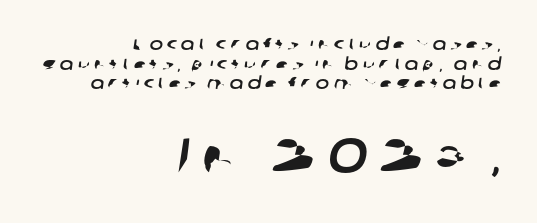
The image shows 49 px wide sans-serif type; set right-aligned, line spacing 1.23x, unusually wide letter spacing (+0.26 em), not underlined; the second (bottom) block is 3.06x larger; low stroke contrast and a medium x-height.
